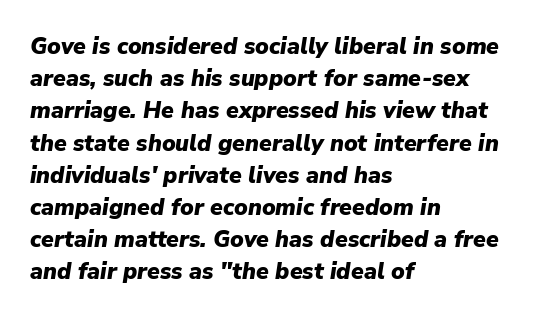
The letters are bold, with thick, heavy strokes. Tall strokes in this sample are angled rather than plumb. Just letters on the line, the space beneath them empty. Caption: standard tracking, unaltered.
